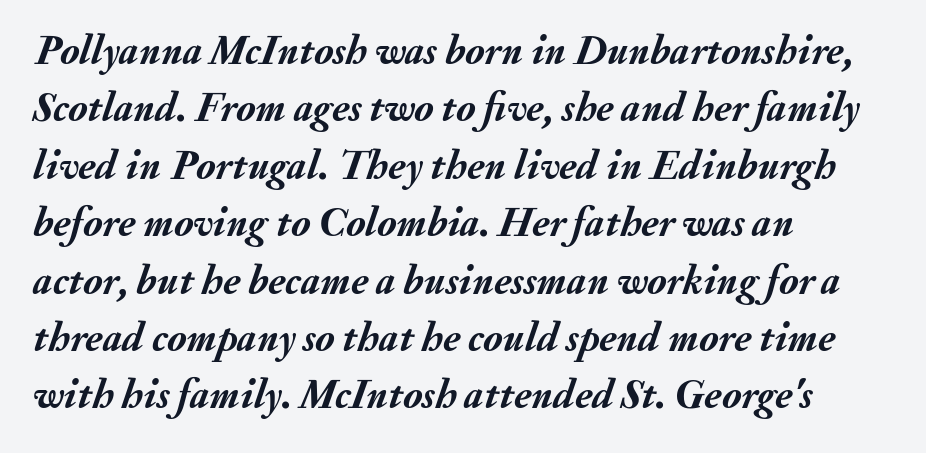
{"italic": "yes", "lean": "right", "slant_degrees": 20, "bold": "yes", "weight": "semibold", "width": "normal", "stroke_contrast": "medium", "x_height": "small", "monospaced": "no", "underline": "no", "align": "left", "line_spacing": "normal", "line_spacing_ratio": 1.4, "letter_spacing": "normal", "letter_spacing_em": 0.0, "glyph_px": 41}
